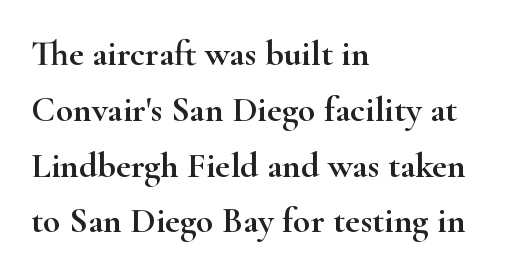
Each row of text sits above clean, open space. A typesetter would call this proportional, since set widths differ per character. Notice how descenders clear the ascenders below comfortably — that's standard leading. Vertical strokes here are truly vertical. What stands out about the letter spacing? Nothing — it is the standard amount.
